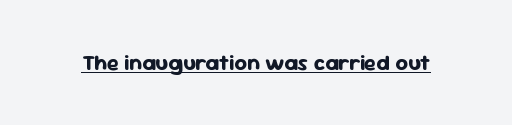
The image shows 22 px bold type, upright; set normal letter spacing, underlined.
